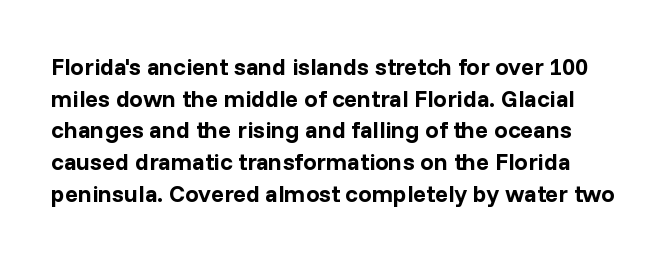
The face used here is rendered with its standard letterfit. Summary of vertical rhythm: regular, with standard interline spacing. Chunky letters — that's bold for sure. The specimen reads as upright at a glance. A bare baseline throughout the passage.
